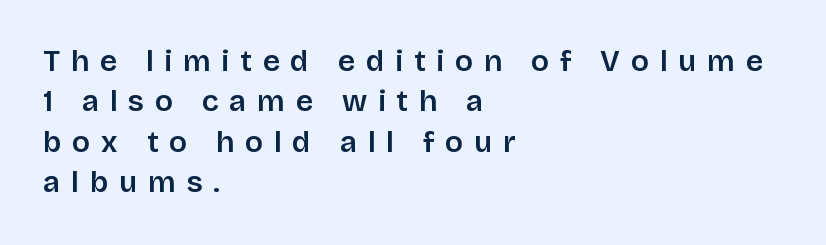
{"serif": "no", "italic": "no", "width": "normal", "stroke_contrast": "low", "x_height": "large", "monospaced": "no", "underline": "no", "align": "left", "line_spacing": "normal", "line_spacing_ratio": 1.35, "letter_spacing": "wide", "letter_spacing_em": 0.36, "glyph_px": 30}
